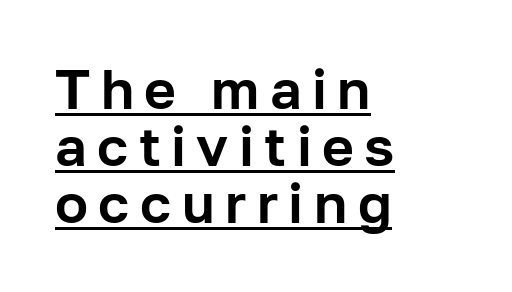
The image shows 55 px sans-serif type, upright; set left-aligned, tight line spacing (1.04x), underlined; low stroke contrast and a medium x-height.
